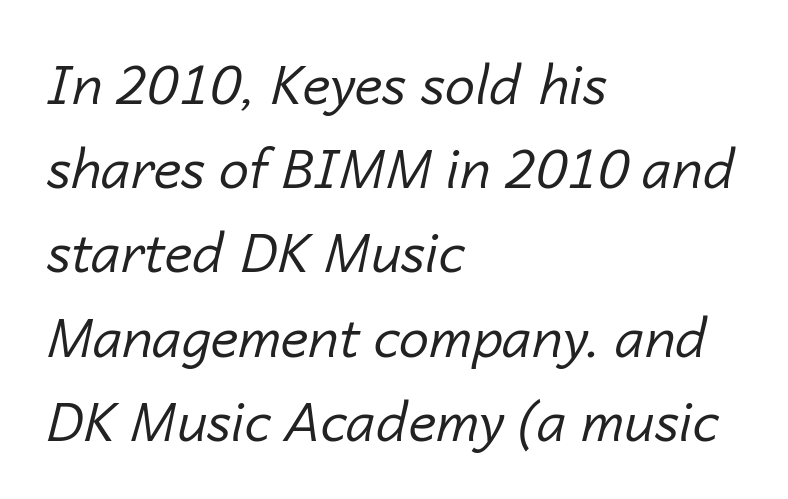
The rendering uses natural spacing where letterforms have individual widths. Quick note: italic. The rows are spaced the way most documents space them. Tracking value appears to be zero — textbook default spacing. The specimen omits any rule beneath the text block's lines. Heft: none added — not bold.
